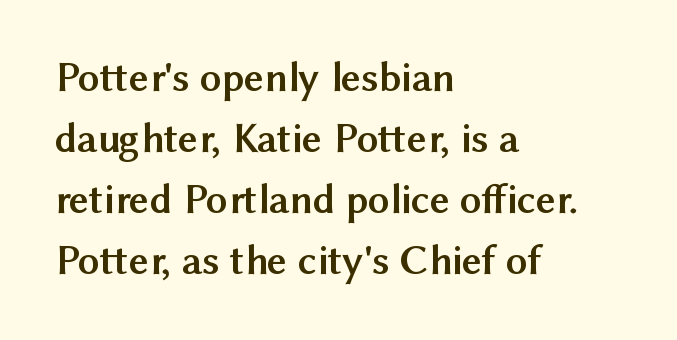
The image shows 43 px semibold sans-serif type, upright; set left-aligned, normal line spacing (1.42x), normal letter spacing, not underlined; medium stroke contrast and a medium x-height.
